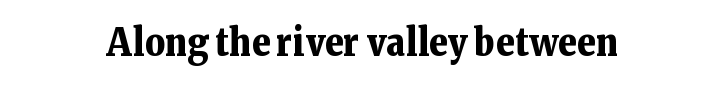
The image shows 38 px bold serif type, upright; set centered, normal letter spacing, not underlined; low stroke contrast and a medium x-height.
